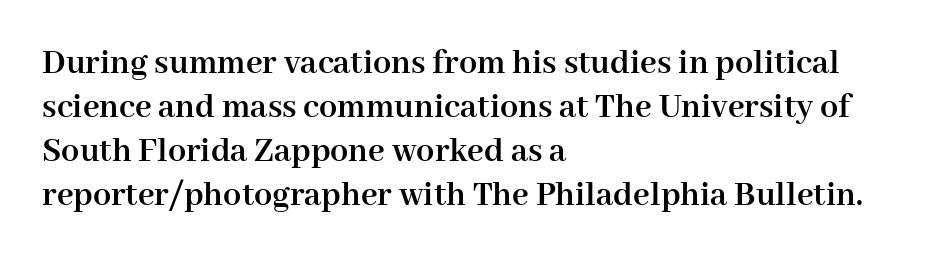
{"serif": "yes", "italic": "no", "bold": "yes", "weight": "semibold", "width": "normal", "stroke_contrast": "high", "x_height": "medium", "monospaced": "no", "underline": "no", "align": "left", "line_spacing_ratio": 1.22, "letter_spacing": "normal", "letter_spacing_em": 0.0, "glyph_px": 36}
